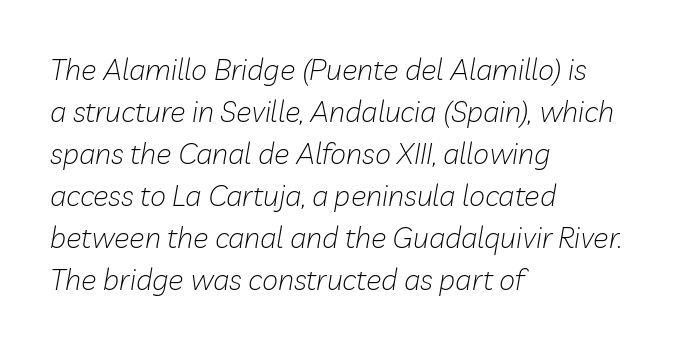
{"italic": "yes", "lean": "right", "slant_degrees": 10, "bold": "no", "weight": "light", "width": "normal", "stroke_contrast": "low", "x_height": "medium", "monospaced": "no", "underline": "no", "align": "left", "line_spacing": "normal", "line_spacing_ratio": 1.45, "letter_spacing": "normal", "letter_spacing_em": 0.0, "glyph_px": 29}
